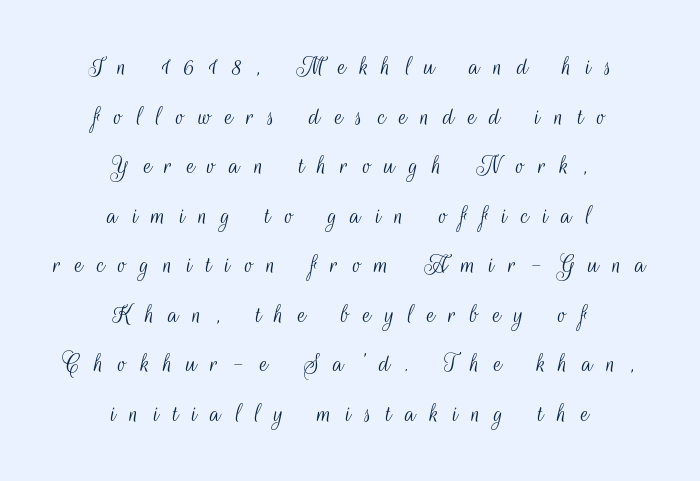
The image shows 28 px light, condensed sans-serif type; set centered, line spacing 1.77x, unusually wide letter spacing (+0.5 em), not underlined; medium stroke contrast and a small x-height.
